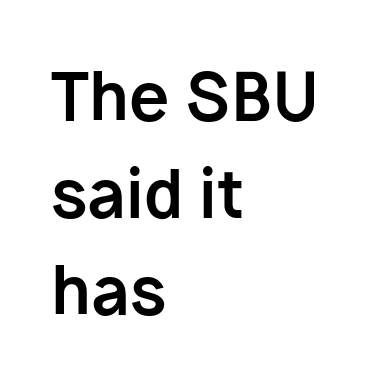
Check where the strokes stop: nothing finishes them off — pure sans. These lines are rendered in a variable-pitch font. Honestly, the letter spacing is just normal — you wouldn't notice it. The typesetter chose a ragged-right arrangement here. If you drew a line through each stem, it would be perfectly vertical. Nobody drew a line under any word here.
